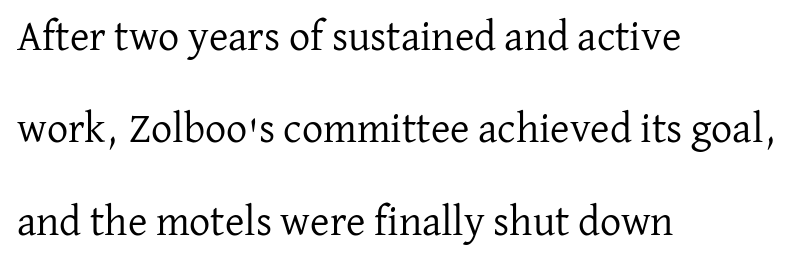
{"serif": "yes", "italic": "no", "bold": "no", "weight": "regular", "width": "normal", "stroke_contrast": "low", "x_height": "medium", "monospaced": "no", "underline": "no", "align": "left", "line_spacing": "loose", "line_spacing_ratio": 2.2, "letter_spacing": "normal", "letter_spacing_em": 0.0, "glyph_px": 42}
